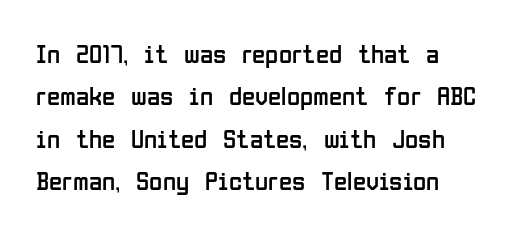
Q: Is the text bold? A: No.
Q: Is the text italic (slanted)? A: No, it is upright.
Q: Is the text underlined? A: No.
Q: How is the paragraph aligned? A: Left-aligned.
Q: Is the spacing between letters normal or unusually wide? A: Normal.
Q: Is the spacing between lines tight, normal or loose? A: Normal.
